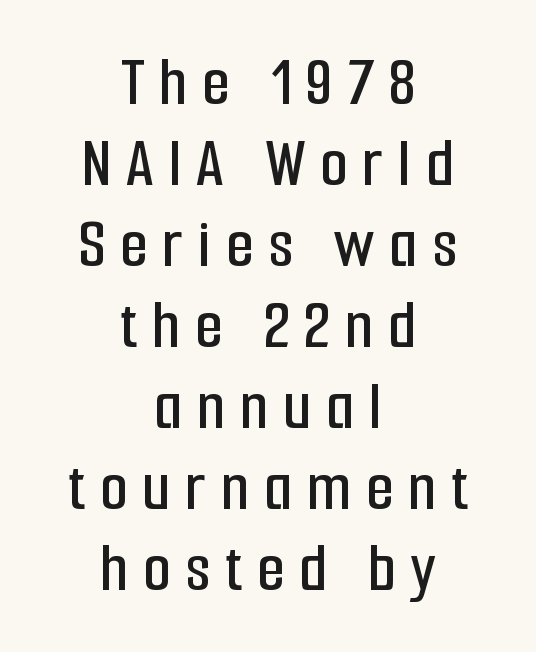
The image shows 71 px condensed sans-serif type, upright; set centered, tight line spacing (1.14x), unusually wide letter spacing (+0.21 em), not underlined; low stroke contrast and a medium x-height.
